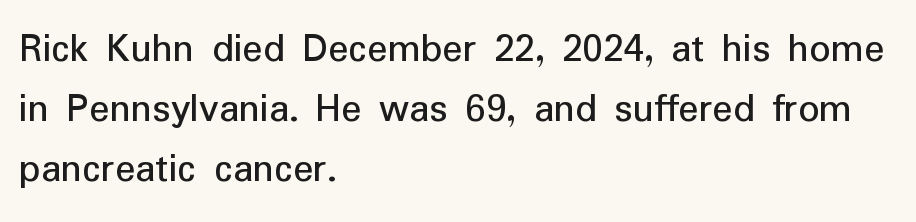
{"serif": "no", "italic": "no", "bold": "no", "weight": "regular", "width": "normal", "stroke_contrast": "low", "x_height": "medium", "monospaced": "no", "underline": "no", "align": "left", "line_spacing": "normal", "line_spacing_ratio": 1.43, "letter_spacing": "normal", "letter_spacing_em": 0.0, "glyph_px": 42}
